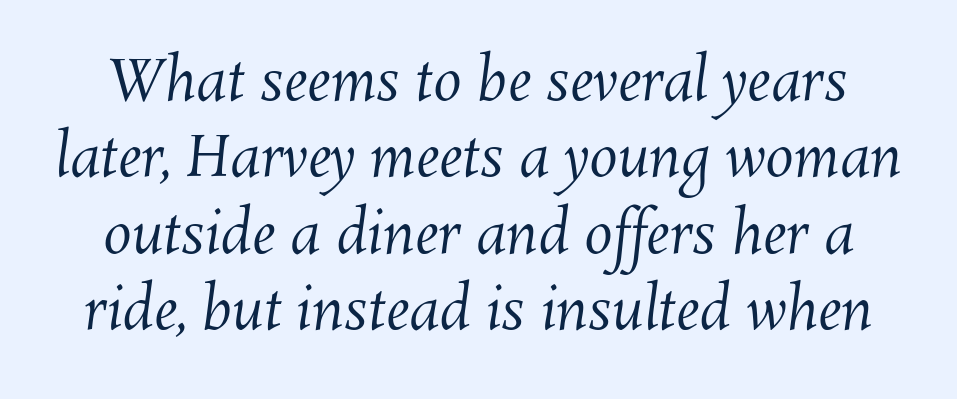
The image shows 57 px regular-weight type; set normal line spacing (1.34x), normal letter spacing, not underlined; medium stroke contrast and a medium x-height.
